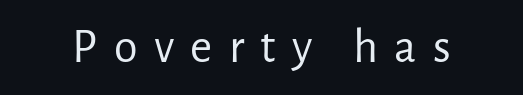
Q: Is the text bold? A: No.
Q: Is the text italic (slanted)? A: No, it is upright.
Q: Is the typeface a serif or a sans-serif typeface? A: Sans-serif.
Q: Is the text underlined? A: No.
Q: Is the spacing between letters normal or unusually wide? A: Unusually wide.
Q: Width (condensed, normal, or wide)? A: Normal.
Q: Stroke contrast? A: Low.
Q: x-height? A: Medium.
Q: Monospaced? A: No.
